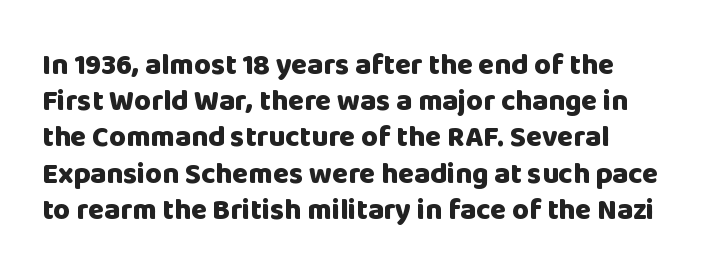
Q: Is the text bold? A: Yes.
Q: Is the text italic (slanted)? A: No, it is upright.
Q: Is the typeface a serif or a sans-serif typeface? A: Sans-serif.
Q: Is the text underlined? A: No.
Q: Is the spacing between letters normal or unusually wide? A: Normal.
Q: Is the spacing between lines tight, normal or loose? A: Normal.
Q: Width (condensed, normal, or wide)? A: Normal.
Q: Stroke contrast? A: Low.
Q: x-height? A: Large.
Q: Monospaced? A: No.
